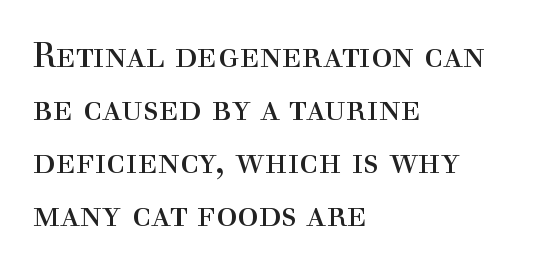
Letter spacing: default. Old-style or modern, the face here clearly has serifs. Ink coverage per letter is moderate at most. Is there much room between lines? A standard amount, neither cramped nor airy. Here the designer chose a conventional face with non-uniform glyph widths. The type sits square on the baseline with zero lean.
